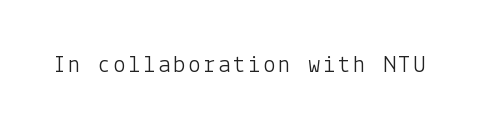
{"italic": "no", "bold": "no", "underline": "no", "glyph_px": 25}
